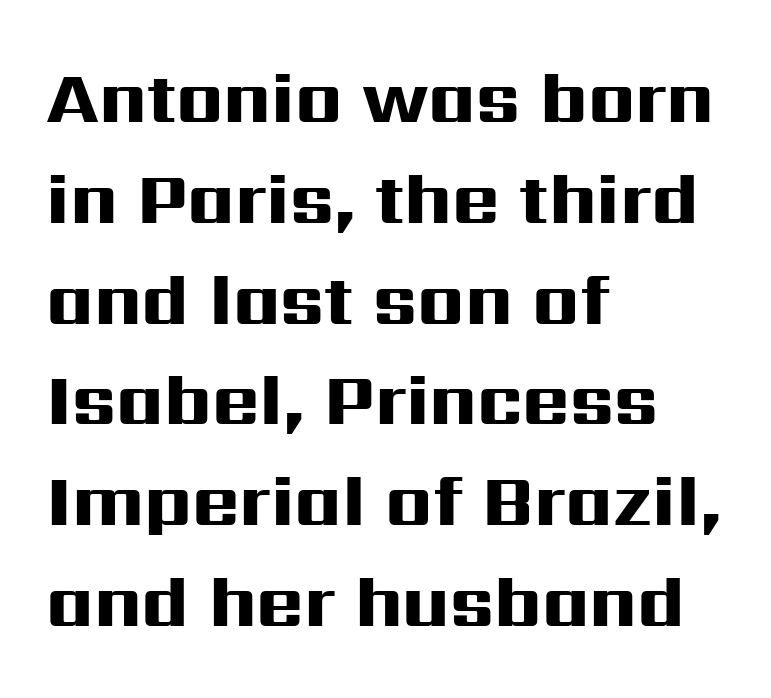
{"serif": "no", "italic": "no", "bold": "yes", "weight": "heavy", "width": "wide", "stroke_contrast": "high", "x_height": "medium", "monospaced": "no", "underline": "no", "align": "left", "line_spacing": "normal", "line_spacing_ratio": 1.4, "letter_spacing": "normal", "letter_spacing_em": 0.0, "glyph_px": 72}
